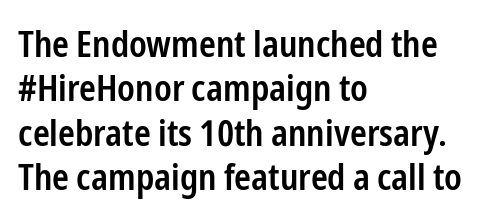
Q: Is the text bold? A: Semi-bold.
Q: Is the text italic (slanted)? A: No, it is upright.
Q: Is the typeface a serif or a sans-serif typeface? A: Sans-serif.
Q: Is the text underlined? A: No.
Q: How is the paragraph aligned? A: Left-aligned.
Q: Is the spacing between letters normal or unusually wide? A: Normal.
Q: Width (condensed, normal, or wide)? A: Condensed.
Q: Stroke contrast? A: Low.
Q: x-height? A: Medium.
Q: Monospaced? A: No.
